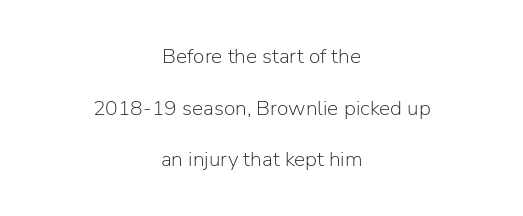
Q: Is the text bold? A: No.
Q: Is the text italic (slanted)? A: No, it is upright.
Q: Is the text underlined? A: No.
Q: How is the paragraph aligned? A: Centered.
Q: Is the spacing between letters normal or unusually wide? A: Normal.
Q: Is the spacing between lines tight, normal or loose? A: Loose.
